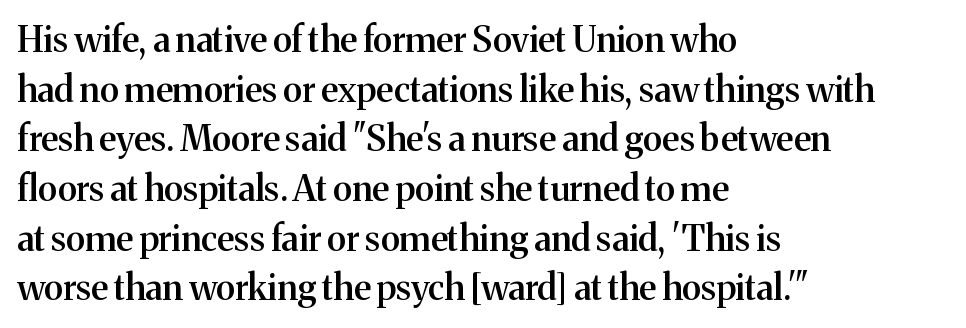
The image shows 35 px semibold serif type, upright; set left-aligned, normal line spacing (1.42x), normal letter spacing, not underlined; medium stroke contrast and a medium x-height.
